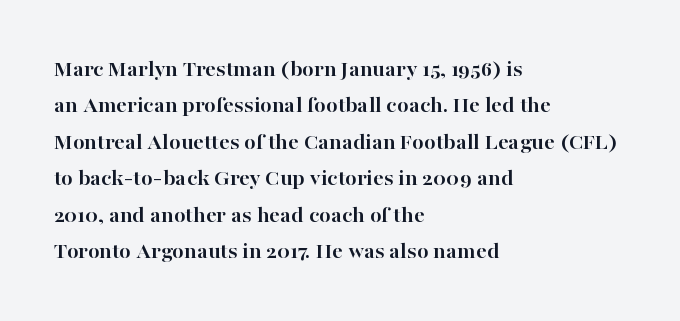
The image shows 24 px bold type, upright; set left-aligned, normal line spacing (1.52x), normal letter spacing, not underlined.
